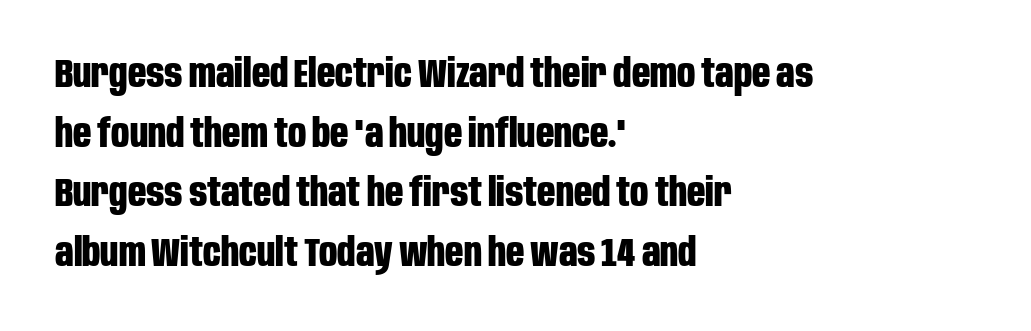
The image shows 40 px bold, condensed sans-serif type, upright; set left-aligned, normal line spacing (1.49x), normal letter spacing, not underlined; low stroke contrast and a large x-height.
